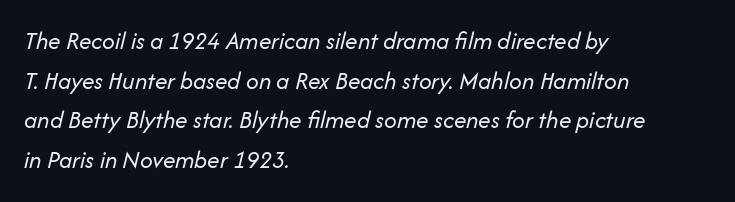
The image shows 25 px text type, italic (leaning right); set left-aligned, normal line spacing (1.59x), normal letter spacing, not underlined.
